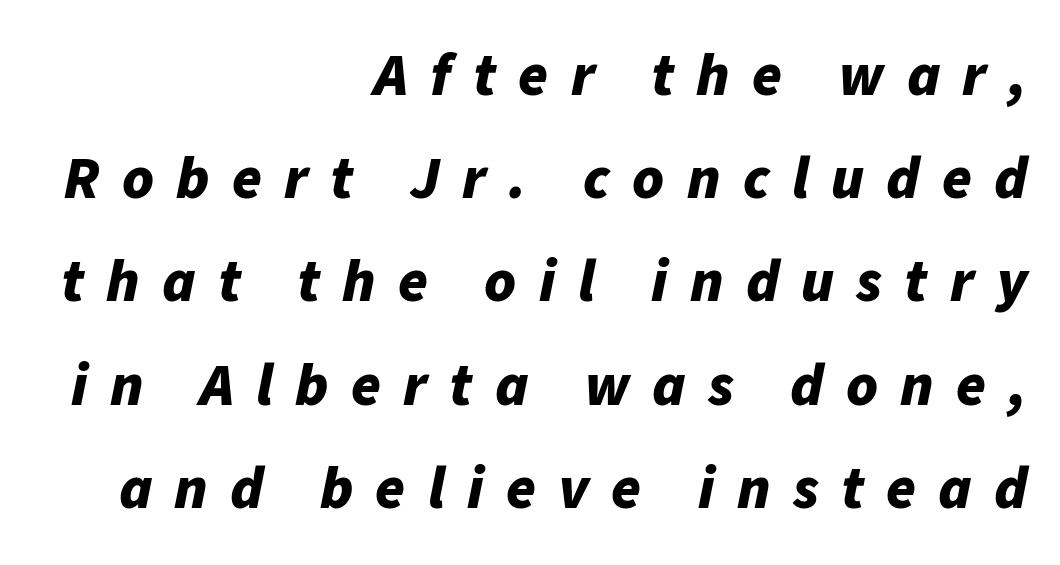
The image shows 60 px bold type, italic (leaning right); set right-aligned, line spacing 1.72x, unusually wide letter spacing (+0.37 em), not underlined; low stroke contrast and a medium x-height.
